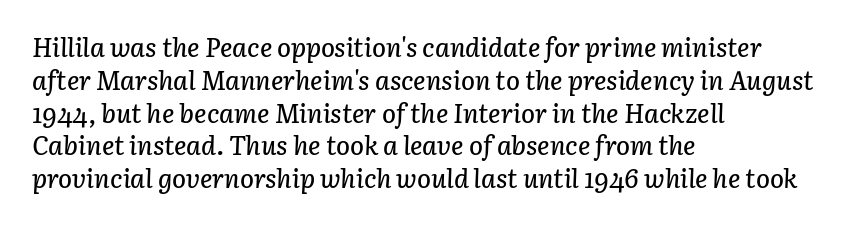
Lines of text with bare space underneath. Visually the block forms a straight wall on the left and a jagged coastline on the right. Words appear dense and cohesive because spacing is normal. Reading down the column, the eye jumps a familiar distance to each next line. The lettering tilts uniformly, giving the passage an italic look.
